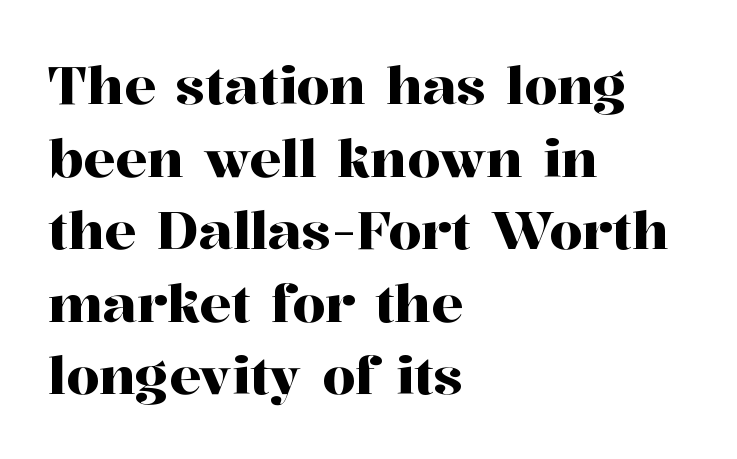
{"serif": "yes", "italic": "no", "width": "normal", "stroke_contrast": "high", "x_height": "medium", "monospaced": "no", "underline": "no", "align": "left", "line_spacing": "normal", "line_spacing_ratio": 1.37, "letter_spacing": "normal", "letter_spacing_em": 0.0, "glyph_px": 53}
